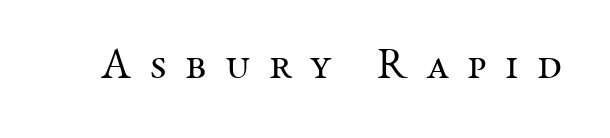
On a weight scale, this lands at 450 or below. The horizontal fit of the characters is loose and conspicuously gappy. Posture: vertical. Character widths vary here, with narrow letters taking less room than wide ones. Words float on clear page, feet unadorned. Does the type have serifs? Yes, each stem ends in a small foot.
